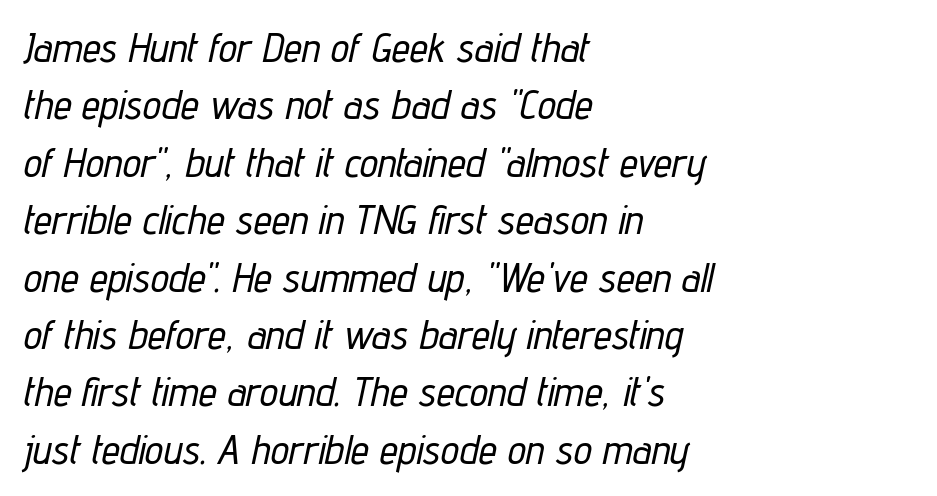
Q: Is the text italic (slanted)? A: Yes, it leans right by about 12 degrees.
Q: Is the text underlined? A: No.
Q: How is the paragraph aligned? A: Left-aligned.
Q: Is the spacing between letters normal or unusually wide? A: Normal.
Q: Is the spacing between lines tight, normal or loose? A: Normal.
Q: Width (condensed, normal, or wide)? A: Condensed.
Q: Stroke contrast? A: Low.
Q: x-height? A: Medium.
Q: Monospaced? A: No.
